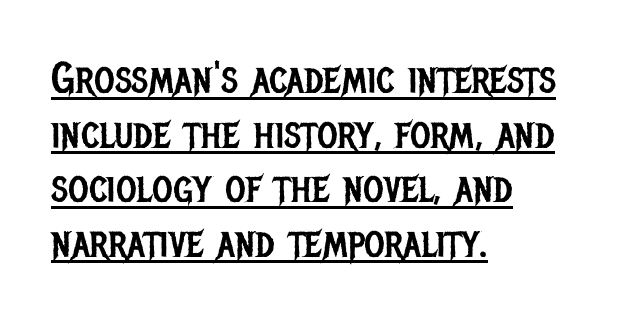
Q: Is the text bold? A: No.
Q: Is the text italic (slanted)? A: No, it is upright.
Q: Is the typeface a serif or a sans-serif typeface? A: Sans-serif.
Q: Is the text underlined? A: Yes.
Q: How is the paragraph aligned? A: Left-aligned.
Q: Is the spacing between letters normal or unusually wide? A: Normal.
Q: Width (condensed, normal, or wide)? A: Condensed.
Q: Stroke contrast? A: Low.
Q: x-height? A: Large.
Q: Monospaced? A: No.
